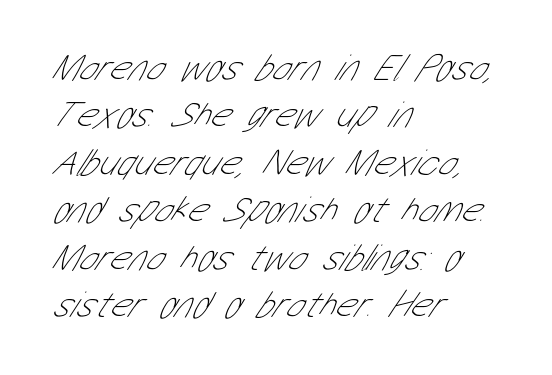
Q: Is the text bold? A: No.
Q: Is the typeface a serif or a sans-serif typeface? A: Sans-serif.
Q: Is the text underlined? A: No.
Q: How is the paragraph aligned? A: Left-aligned.
Q: Is the spacing between letters normal or unusually wide? A: Normal.
Q: Is the spacing between lines tight, normal or loose? A: Normal.
Q: Width (condensed, normal, or wide)? A: Condensed.
Q: Stroke contrast? A: Low.
Q: x-height? A: Medium.
Q: Monospaced? A: No.
